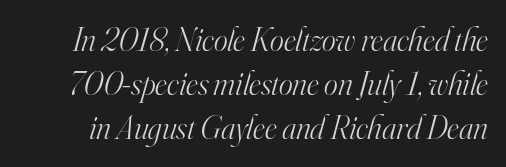
Q: Is the text bold? A: No.
Q: Is the text italic (slanted)? A: Yes, it leans right by about 16 degrees.
Q: Is the typeface a serif or a sans-serif typeface? A: Serif.
Q: Is the text underlined? A: No.
Q: Is the spacing between letters normal or unusually wide? A: Normal.
Q: Is the spacing between lines tight, normal or loose? A: Normal.
Q: Width (condensed, normal, or wide)? A: Normal.
Q: Stroke contrast? A: High.
Q: x-height? A: Small.
Q: Monospaced? A: No.
